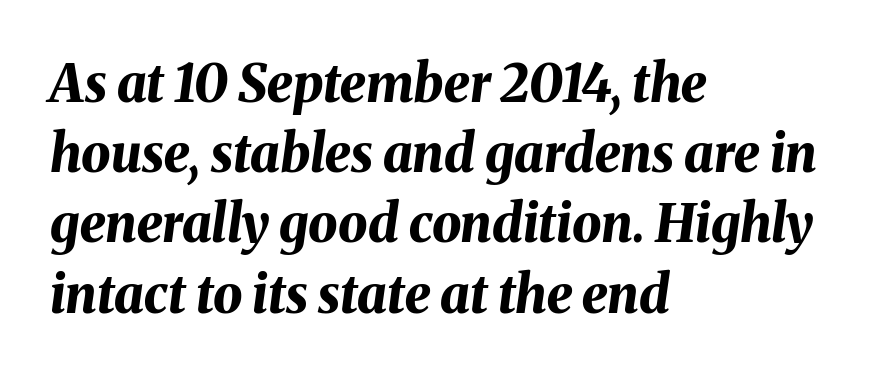
Q: Is the text bold? A: Yes.
Q: Is the text italic (slanted)? A: Yes, it leans right by about 8 degrees.
Q: Is the text underlined? A: No.
Q: How is the paragraph aligned? A: Left-aligned.
Q: Is the spacing between letters normal or unusually wide? A: Normal.
Q: Is the spacing between lines tight, normal or loose? A: Normal.
Q: Width (condensed, normal, or wide)? A: Normal.
Q: Stroke contrast? A: Medium.
Q: x-height? A: Medium.
Q: Monospaced? A: No.
